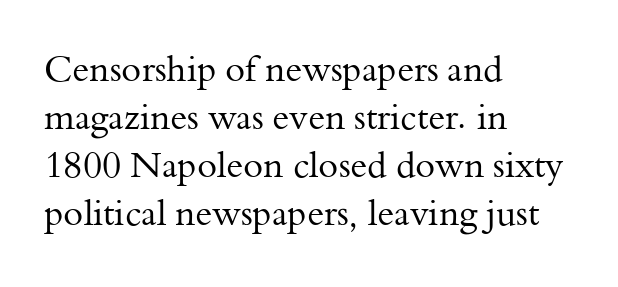
The image shows 36 px regular-weight serif type, upright; set left-aligned, normal line spacing (1.33x), normal letter spacing, not underlined; medium stroke contrast and a small x-height.
